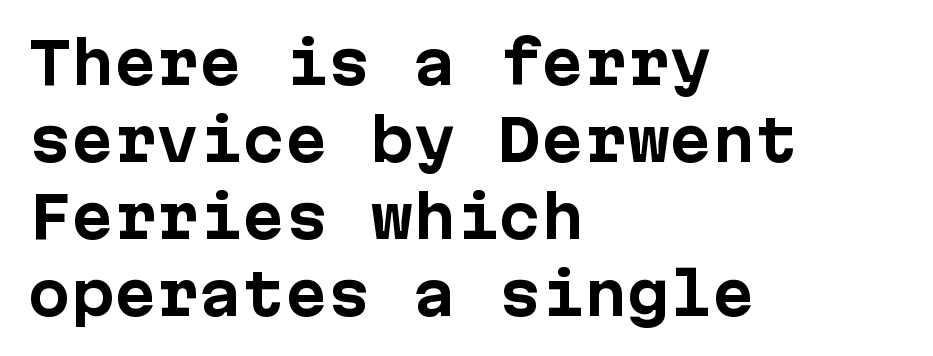
{"serif": "no", "italic": "no", "bold": "yes", "weight": "bold", "width": "normal", "stroke_contrast": "low", "x_height": "medium", "underline": "no", "align": "left", "line_spacing": "normal", "line_spacing_ratio": 1.35, "letter_spacing": "normal", "letter_spacing_em": 0.0, "glyph_px": 57}
